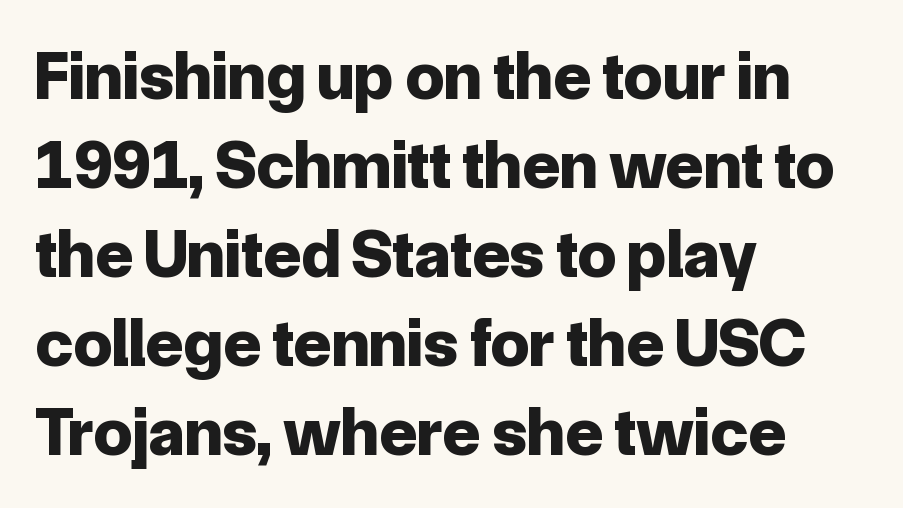
How heavy is the stroke? Heavy — this is a bold. The face used here is proportionally spaced, like ordinary book or web type. This is sans-serif lettering, the kind often seen on screens and signage. There is no visible air inserted between adjacent glyphs.
